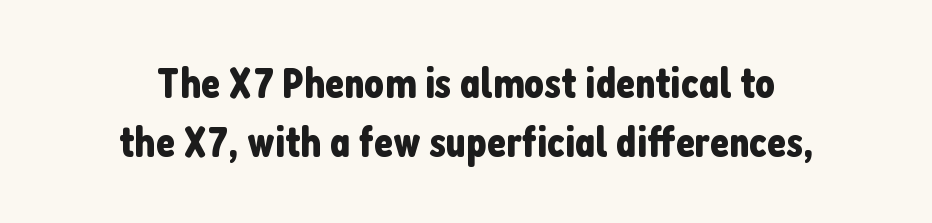
A typesetter would call this leading conventional body-copy spacing. The gap between lines stays unmarked. Between one letter and the next there's only the usual sliver of space. Here the designer chose a conventional face with non-uniform glyph widths. Does the lettering tilt? It doesn't — this is upright.
